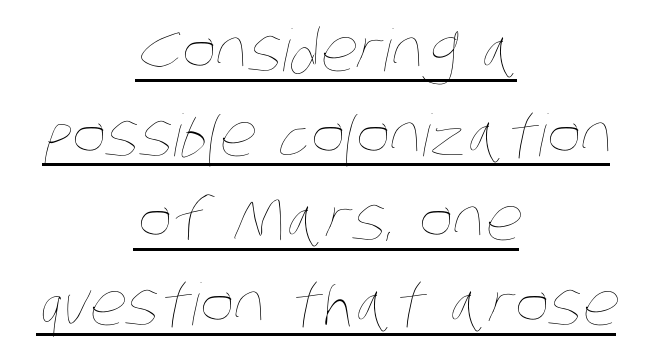
{"bold": "no", "weight": "thin", "width": "condensed", "stroke_contrast": "low", "x_height": "large", "monospaced": "no", "underline": "yes", "align": "center", "line_spacing": "normal", "line_spacing_ratio": 1.46, "letter_spacing": "normal", "letter_spacing_em": 0.0, "glyph_px": 58}
